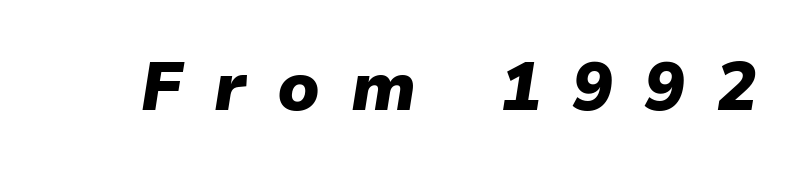
Q: Is the text bold? A: Yes.
Q: Is the text italic (slanted)? A: Yes, it leans right by about 9 degrees.
Q: Is the text underlined? A: No.
Q: Is the spacing between letters normal or unusually wide? A: Unusually wide.
Q: Width (condensed, normal, or wide)? A: Normal.
Q: Stroke contrast? A: Low.
Q: x-height? A: Medium.
Q: Monospaced? A: No.
